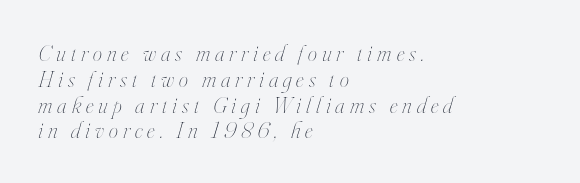
{"italic": "yes", "lean": "right", "slant_degrees": 16, "bold": "no", "underline": "no", "align": "left", "line_spacing": "tight", "line_spacing_ratio": 1.12, "letter_spacing": "wide", "letter_spacing_em": 0.22, "glyph_px": 23}
